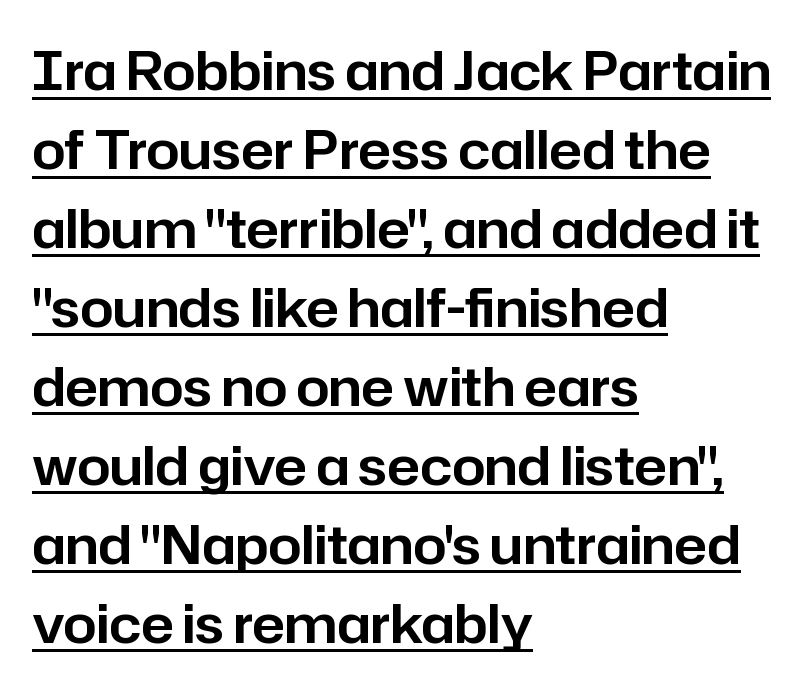
The image shows 53 px sans-serif type, upright; set left-aligned, normal line spacing (1.49x), normal letter spacing, underlined; low stroke contrast and a medium x-height.
